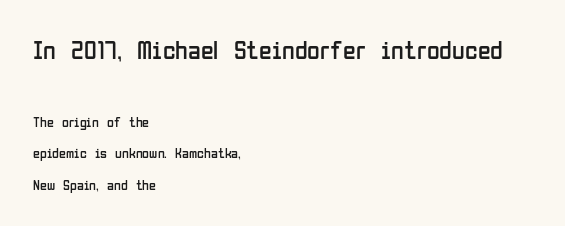
The image shows 26 px text type, upright; set left-aligned, loose line spacing (2.26x), normal letter spacing, not underlined; the first (top) block is 1.86x larger.
